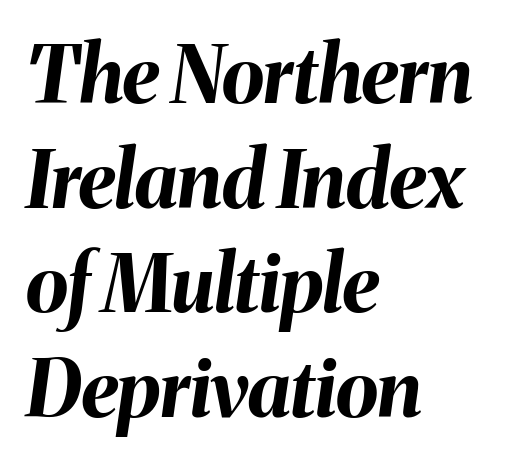
This rendering uses left alignment, leaving the right contour irregular. Each glyph is drawn with heavy, bold strokes. Summary of vertical rhythm: regular, with standard interline spacing. In terms of letterspacing, this is plain default setting. A typesetter would call this proportional, since set widths differ per character.
